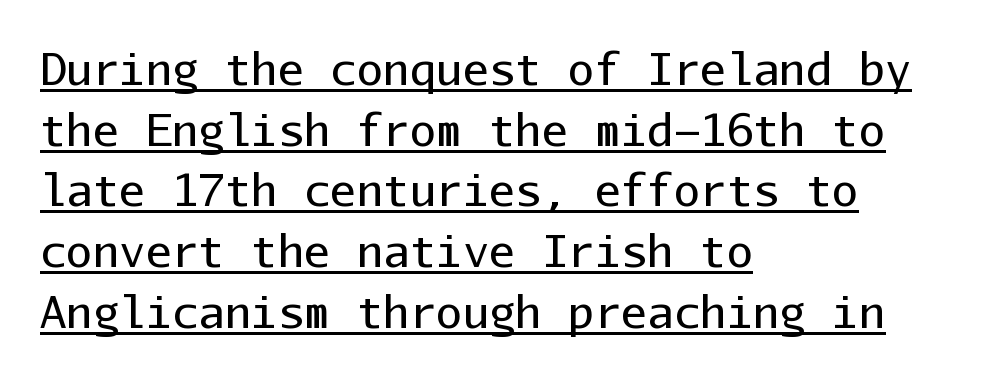
{"serif": "no", "italic": "no", "bold": "no", "weight": "regular", "width": "normal", "stroke_contrast": "low", "x_height": "medium", "monospaced": "yes", "underline": "yes", "align": "left", "line_spacing": "normal", "line_spacing_ratio": 1.38, "letter_spacing": "normal", "letter_spacing_em": 0.0, "glyph_px": 44}
